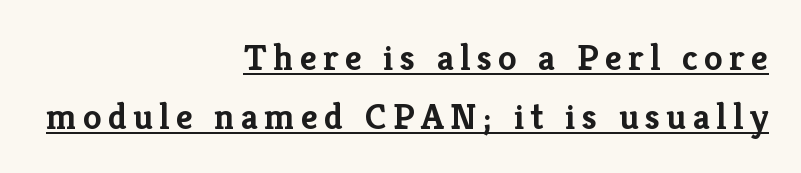
{"serif": "yes", "italic": "no", "bold": "yes", "weight": "semibold", "width": "normal", "stroke_contrast": "low", "x_height": "medium", "monospaced": "no", "underline": "yes", "align": "right", "line_spacing": "normal", "line_spacing_ratio": 1.59, "glyph_px": 37}
